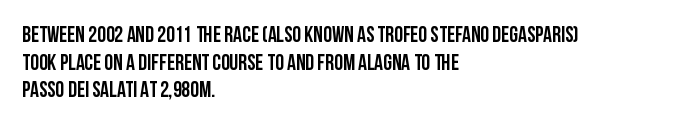
Regarding leading, the lines here are spaced in the standard way. The space beneath each line is pristine and unruled. Tracking value appears to be zero — textbook default spacing. The setting favours the left margin, as ordinary paragraphs usually do.
